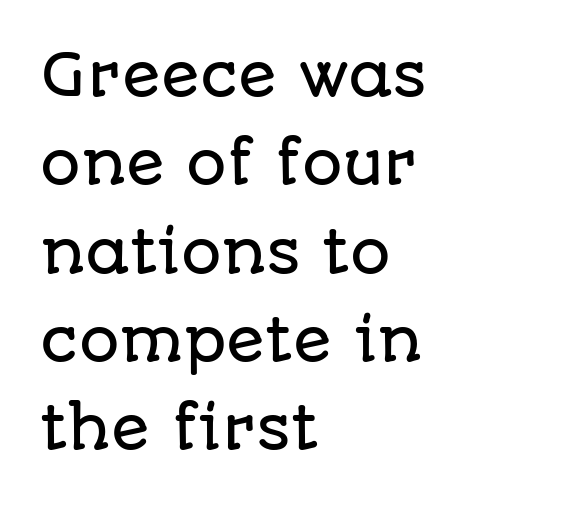
The image shows 57 px sans-serif type, upright; set left-aligned, normal line spacing (1.55x), normal letter spacing, not underlined; low stroke contrast and a large x-height.
